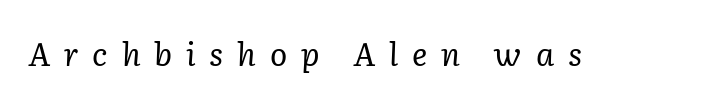
Q: Is the text bold? A: No.
Q: Is the text italic (slanted)? A: Yes, it leans right by about 2 degrees.
Q: Is the typeface a serif or a sans-serif typeface? A: Serif.
Q: Is the text underlined? A: No.
Q: Is the spacing between letters normal or unusually wide? A: Unusually wide.
Q: Width (condensed, normal, or wide)? A: Normal.
Q: Stroke contrast? A: Low.
Q: x-height? A: Medium.
Q: Monospaced? A: No.
